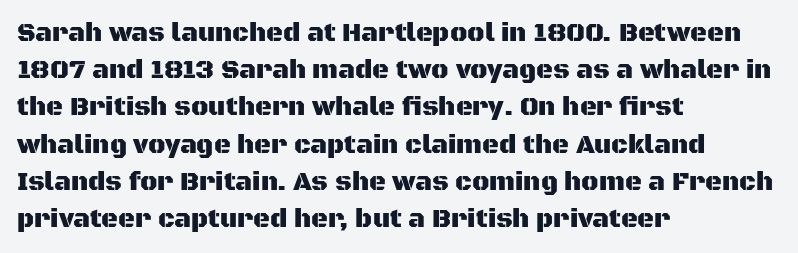
The image shows 26 px text type, upright; set left-aligned, normal line spacing (1.43x), normal letter spacing, not underlined.
